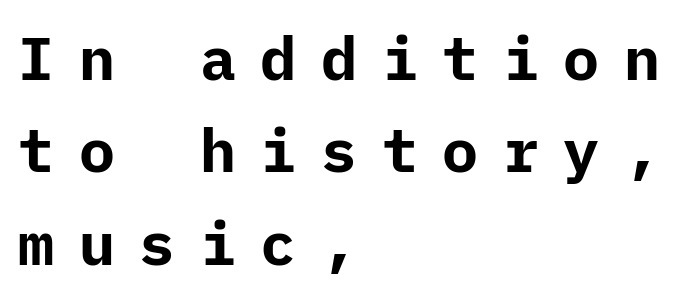
Q: Is the text bold? A: Yes.
Q: Is the text italic (slanted)? A: No, it is upright.
Q: Is the typeface a serif or a sans-serif typeface? A: Sans-serif.
Q: Is the text underlined? A: No.
Q: How is the paragraph aligned? A: Left-aligned.
Q: Is the spacing between letters normal or unusually wide? A: Unusually wide.
Q: Is the spacing between lines tight, normal or loose? A: Normal.
Q: Width (condensed, normal, or wide)? A: Normal.
Q: Stroke contrast? A: Low.
Q: x-height? A: Medium.
